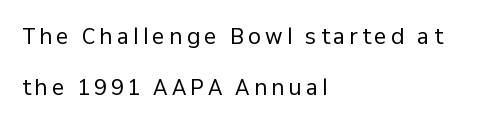
{"italic": "no", "bold": "no", "underline": "no", "align": "left", "line_spacing": "loose", "line_spacing_ratio": 2.41, "letter_spacing": "wide", "letter_spacing_em": 0.2, "glyph_px": 21}
